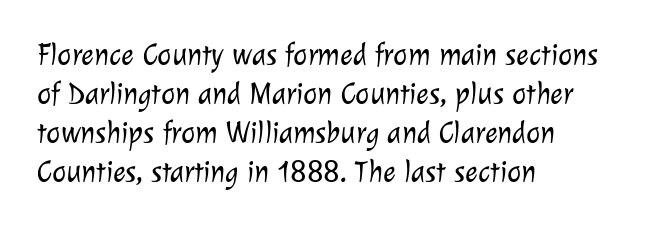
The image shows 30 px light sans-serif type; set left-aligned, normal line spacing (1.3x), normal letter spacing, not underlined; low stroke contrast and a medium x-height.
